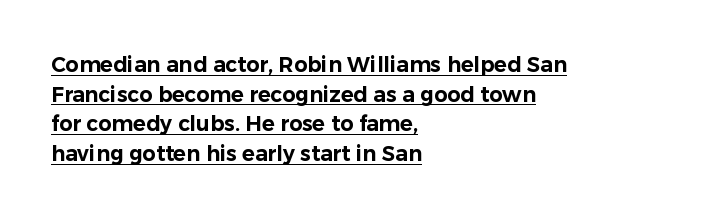
{"italic": "no", "underline": "yes", "align": "left", "line_spacing": "normal", "line_spacing_ratio": 1.41, "letter_spacing": "normal", "letter_spacing_em": 0.0, "glyph_px": 21}
